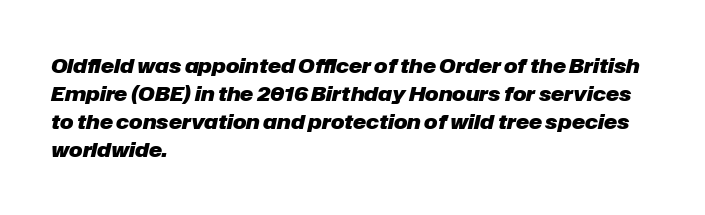
{"italic": "yes", "lean": "right", "slant_degrees": 12, "bold": "yes", "underline": "no", "align": "left", "line_spacing": "normal", "line_spacing_ratio": 1.4, "letter_spacing": "normal", "letter_spacing_em": 0.0, "glyph_px": 20}
